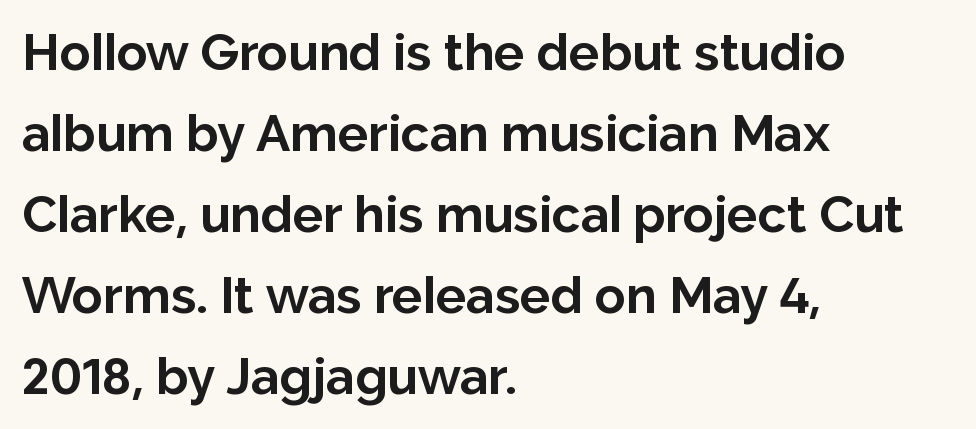
Q: Is the text bold? A: Yes.
Q: Is the text italic (slanted)? A: No, it is upright.
Q: Is the typeface a serif or a sans-serif typeface? A: Sans-serif.
Q: Is the text underlined? A: No.
Q: How is the paragraph aligned? A: Left-aligned.
Q: Is the spacing between letters normal or unusually wide? A: Normal.
Q: Is the spacing between lines tight, normal or loose? A: Normal.
Q: Width (condensed, normal, or wide)? A: Normal.
Q: Stroke contrast? A: Low.
Q: x-height? A: Medium.
Q: Monospaced? A: No.
